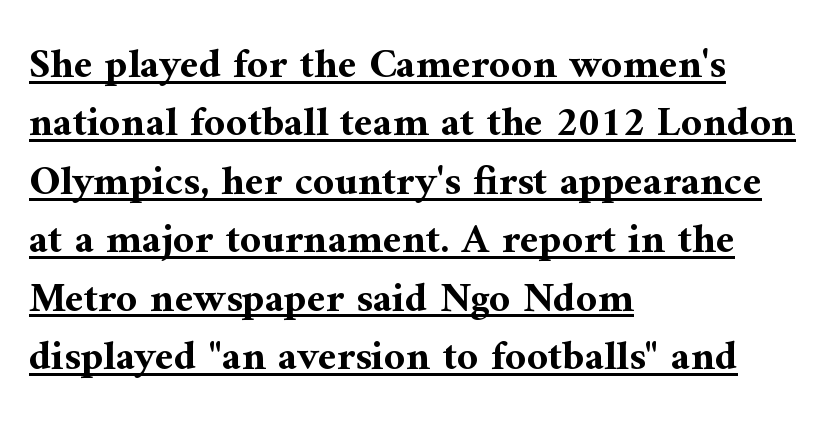
{"serif": "yes", "italic": "no", "bold": "yes", "weight": "bold", "width": "normal", "stroke_contrast": "medium", "x_height": "medium", "monospaced": "no", "underline": "yes", "align": "left", "line_spacing": "normal", "line_spacing_ratio": 1.39, "letter_spacing": "normal", "letter_spacing_em": 0.0, "glyph_px": 42}
